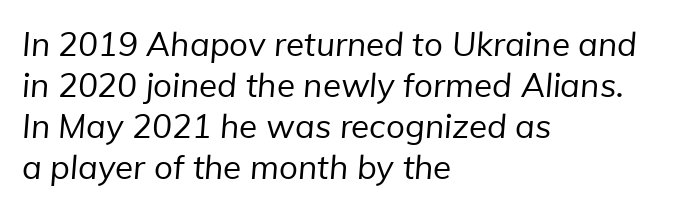
{"serif": "no", "bold": "no", "weight": "regular", "width": "normal", "stroke_contrast": "low", "x_height": "medium", "monospaced": "no", "underline": "no", "align": "left", "line_spacing_ratio": 1.24, "letter_spacing": "normal", "letter_spacing_em": 0.0, "glyph_px": 33}
